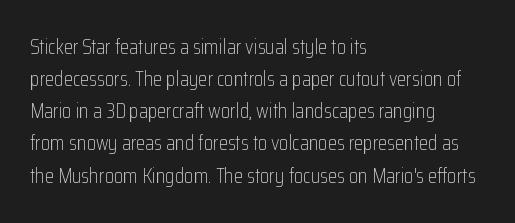
Is the block centered? No — it sits flush against the left margin. Honestly, the row spacing looks completely unremarkable. Check under the words: just untouched page. Ascenders rise straight up at ninety degrees. Nobody touched the tracking dial on this one.
